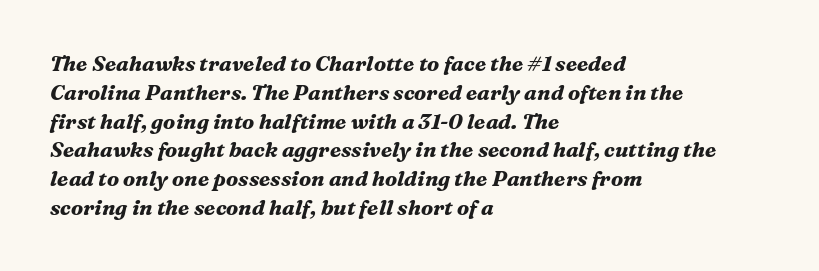
{"italic": "yes", "lean": "right", "slant_degrees": 16, "bold": "yes", "underline": "no", "align": "left", "line_spacing": "normal", "line_spacing_ratio": 1.37, "letter_spacing": "normal", "letter_spacing_em": 0.0, "glyph_px": 21}
